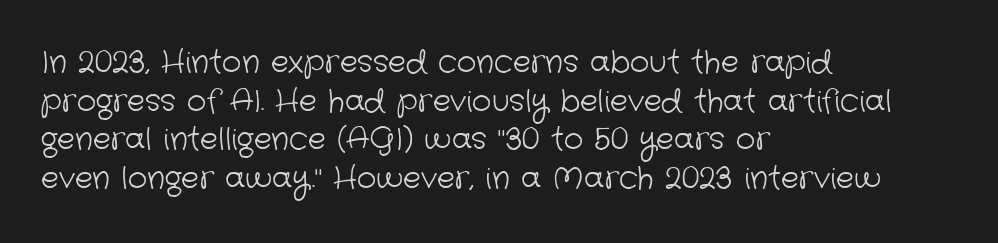
The image shows 30 px light sans-serif type; set left-aligned, normal line spacing (1.29x), normal letter spacing, not underlined; low stroke contrast and a medium x-height.
